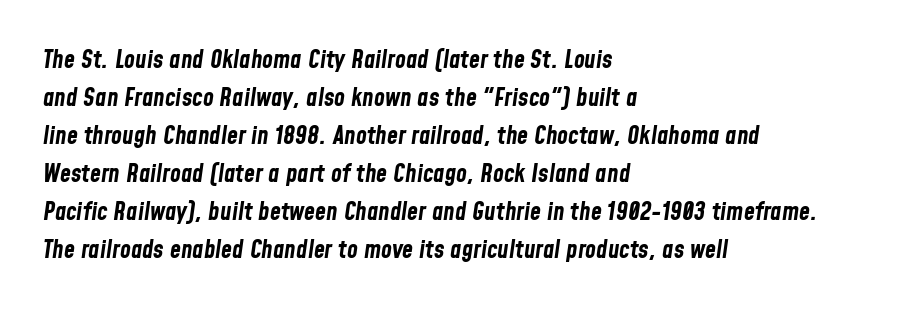
Q: Is the text bold? A: Yes.
Q: Is the text italic (slanted)? A: Yes, it leans right by about 8 degrees.
Q: Is the text underlined? A: No.
Q: How is the paragraph aligned? A: Left-aligned.
Q: Is the spacing between letters normal or unusually wide? A: Normal.
Q: Is the spacing between lines tight, normal or loose? A: Normal.
